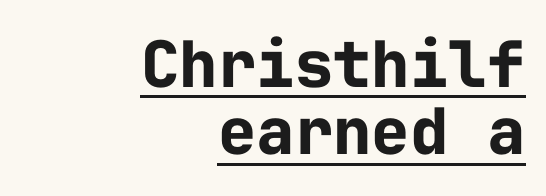
The image shows 64 px bold sans-serif type, upright, monospaced; set right-aligned, tight line spacing (1.05x), normal letter spacing, underlined; low stroke contrast and a medium x-height.
